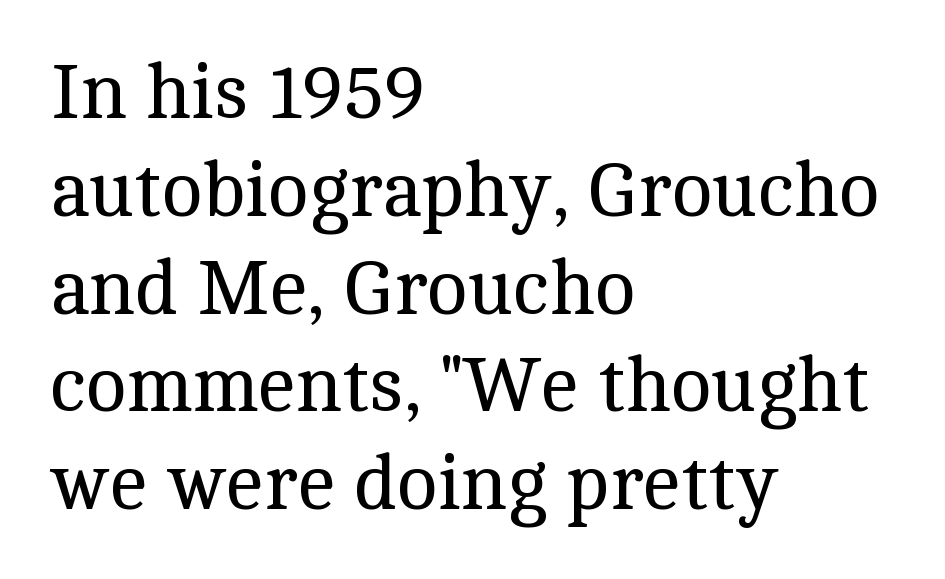
{"serif": "yes", "italic": "no", "bold": "no", "weight": "regular", "width": "normal", "x_height": "medium", "monospaced": "no", "underline": "no", "align": "left", "line_spacing": "normal", "line_spacing_ratio": 1.27, "letter_spacing": "normal", "letter_spacing_em": 0.0, "glyph_px": 77}
